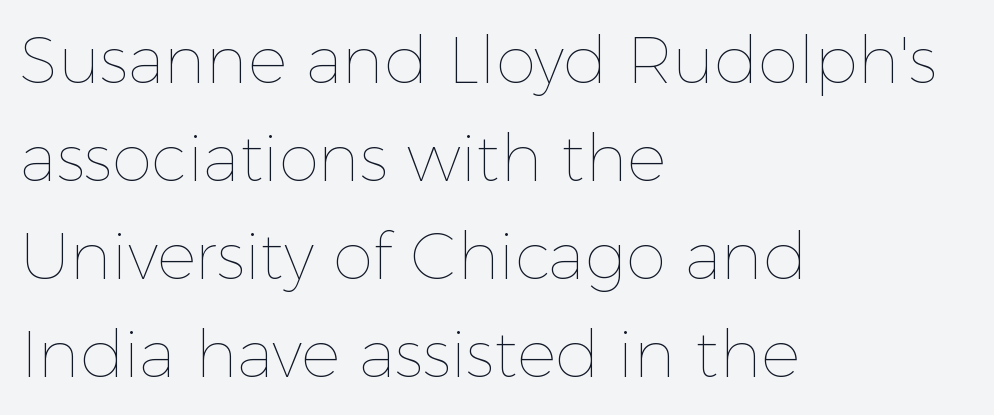
{"italic": "no", "bold": "no", "weight": "thin", "width": "normal", "x_height": "medium", "monospaced": "no", "underline": "no", "align": "left", "line_spacing": "normal", "line_spacing_ratio": 1.51, "letter_spacing": "normal", "letter_spacing_em": 0.0, "glyph_px": 65}
